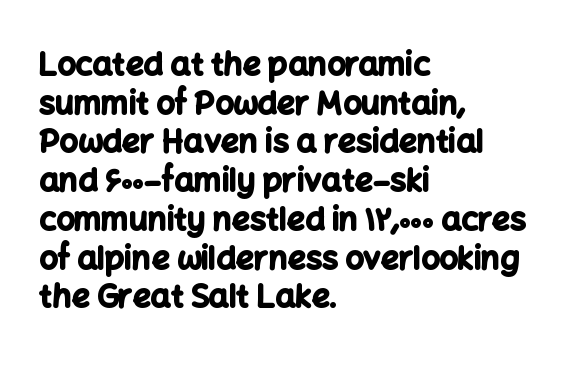
{"serif": "no", "italic": "no", "bold": "yes", "weight": "bold", "width": "normal", "stroke_contrast": "low", "x_height": "medium", "monospaced": "no", "underline": "no", "align": "left", "line_spacing_ratio": 1.21, "letter_spacing": "normal", "letter_spacing_em": 0.0, "glyph_px": 32}
